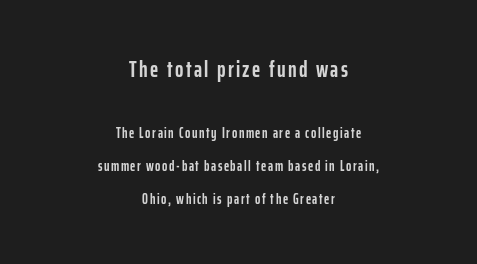
The face used here has the dense, thick strokes of a bold. The passage shown is not underscored anywhere. Visually, the top section dominates because its glyphs are scaled up. Ascenders rise straight up at ninety degrees. Every row of glyphs is offset so its center matches the block's center.
